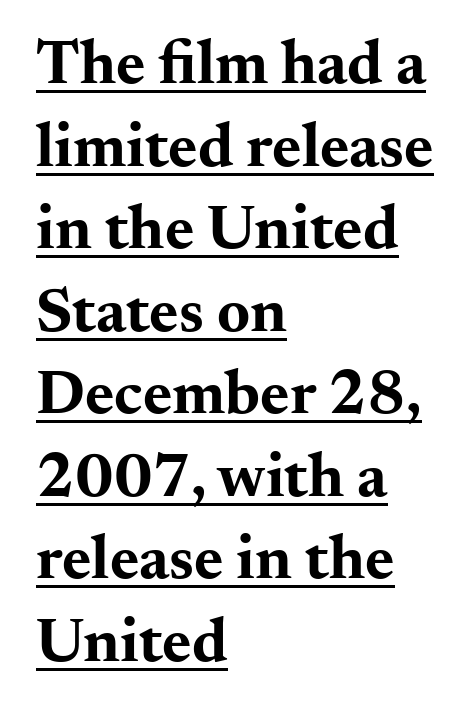
{"serif": "yes", "italic": "no", "bold": "yes", "weight": "bold", "width": "wide", "stroke_contrast": "medium", "x_height": "small", "monospaced": "no", "underline": "yes", "align": "left", "line_spacing": "normal", "line_spacing_ratio": 1.31, "letter_spacing": "normal", "letter_spacing_em": 0.0, "glyph_px": 63}
